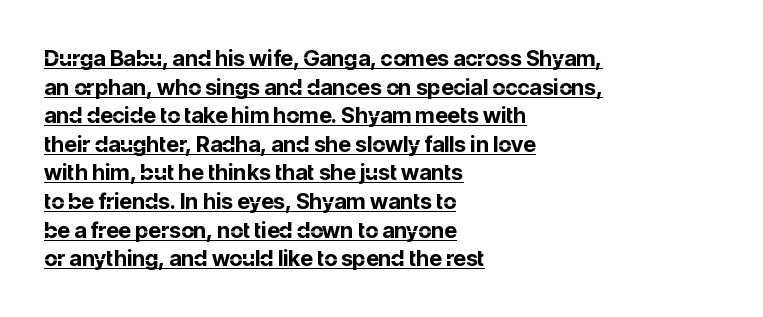
Q: Is the text bold? A: Yes.
Q: Is the text italic (slanted)? A: No, it is upright.
Q: Is the text underlined? A: Yes.
Q: How is the paragraph aligned? A: Left-aligned.
Q: Is the spacing between letters normal or unusually wide? A: Normal.
Q: Is the spacing between lines tight, normal or loose? A: Normal.
